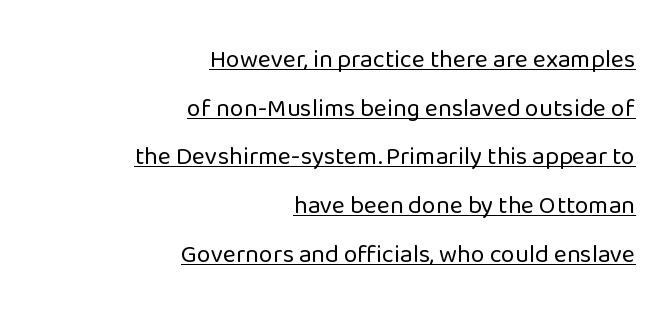
Does the leading feel generous? Absolutely, it's lavish. Is there an underline? Yes — a line sits under the letters. Does the lettering tilt? It doesn't — this is upright. Layout note: lines flush right. The horizontal fit of the characters is conventional and even.
